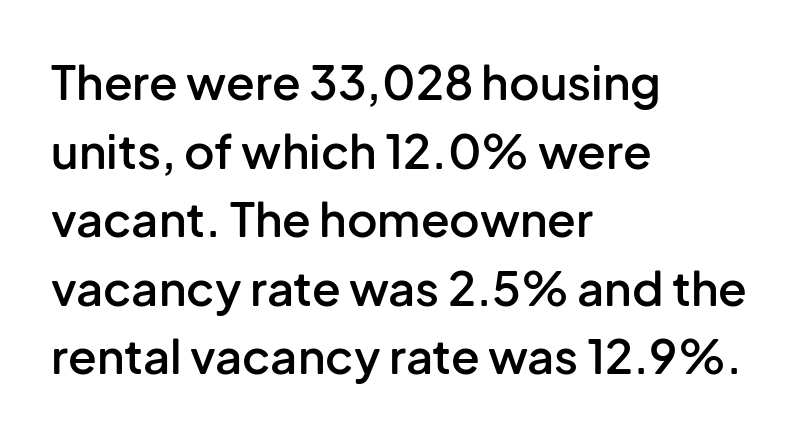
{"serif": "no", "italic": "no", "bold": "semi", "weight": "semibold", "width": "normal", "stroke_contrast": "low", "x_height": "medium", "monospaced": "no", "underline": "no", "align": "left", "line_spacing": "normal", "line_spacing_ratio": 1.46, "letter_spacing": "normal", "letter_spacing_em": 0.0, "glyph_px": 47}
